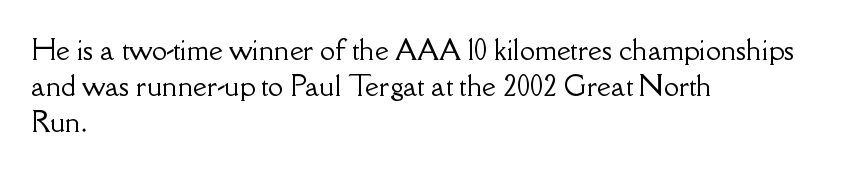
Q: Is the text italic (slanted)? A: No, it is upright.
Q: Is the text underlined? A: No.
Q: How is the paragraph aligned? A: Left-aligned.
Q: Is the spacing between letters normal or unusually wide? A: Normal.
Q: Is the spacing between lines tight, normal or loose? A: Normal.
